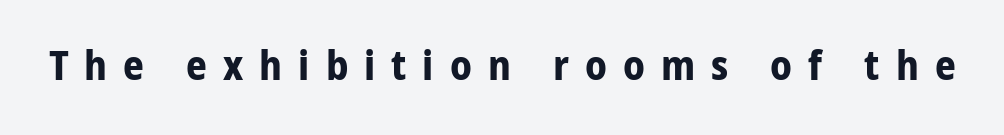
Q: Is the text bold? A: Yes.
Q: Is the text italic (slanted)? A: No, it is upright.
Q: Is the typeface a serif or a sans-serif typeface? A: Sans-serif.
Q: Is the text underlined? A: No.
Q: Is the spacing between letters normal or unusually wide? A: Unusually wide.
Q: Width (condensed, normal, or wide)? A: Condensed.
Q: Stroke contrast? A: Low.
Q: x-height? A: Large.
Q: Monospaced? A: No.
